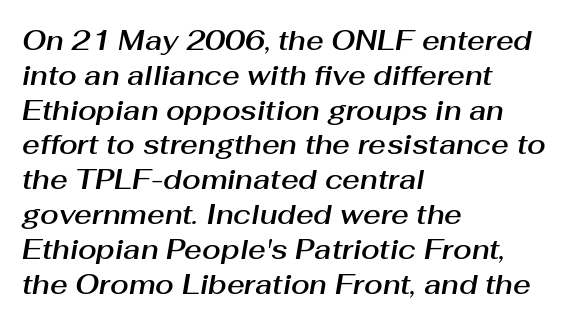
The image shows 27 px text type, italic (leaning right); set left-aligned, normal line spacing (1.29x), normal letter spacing, not underlined.
